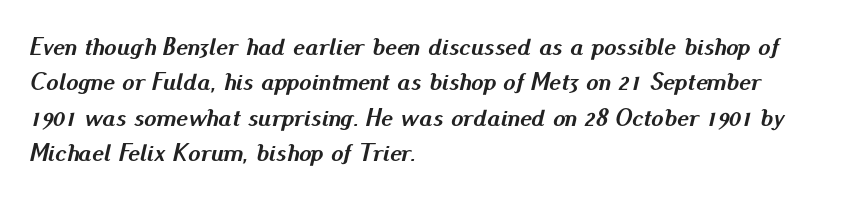
If you drew a line through each stem, it would be angled. The lines are quadded left. Any mark beneath the type? The region is blank. The space between consecutive lines is moderate.
